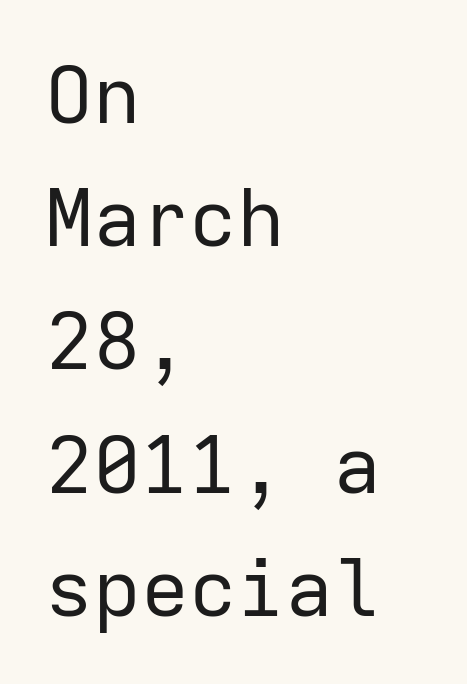
{"serif": "no", "italic": "no", "bold": "no", "weight": "regular", "width": "normal", "stroke_contrast": "low", "x_height": "medium", "monospaced": "yes", "underline": "no", "align": "left", "line_spacing": "normal", "line_spacing_ratio": 1.54, "letter_spacing": "normal", "letter_spacing_em": 0.0, "glyph_px": 80}
